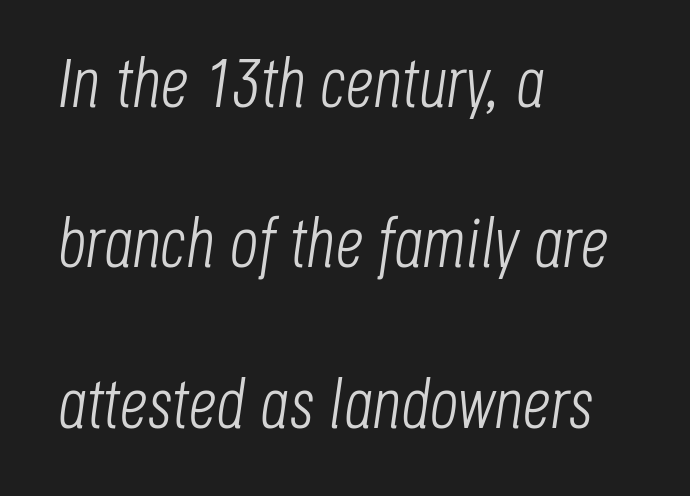
Observe the ordinary spacing: letters are neighbours, not strangers. The paragraph shown leans on its left margin. Looking at the ascenders, they clearly lean. These glyphs show unthickened strokes, regular width or finer. Plain, unruled lines of type. The passage shown stacks its lines with a broad gap.
